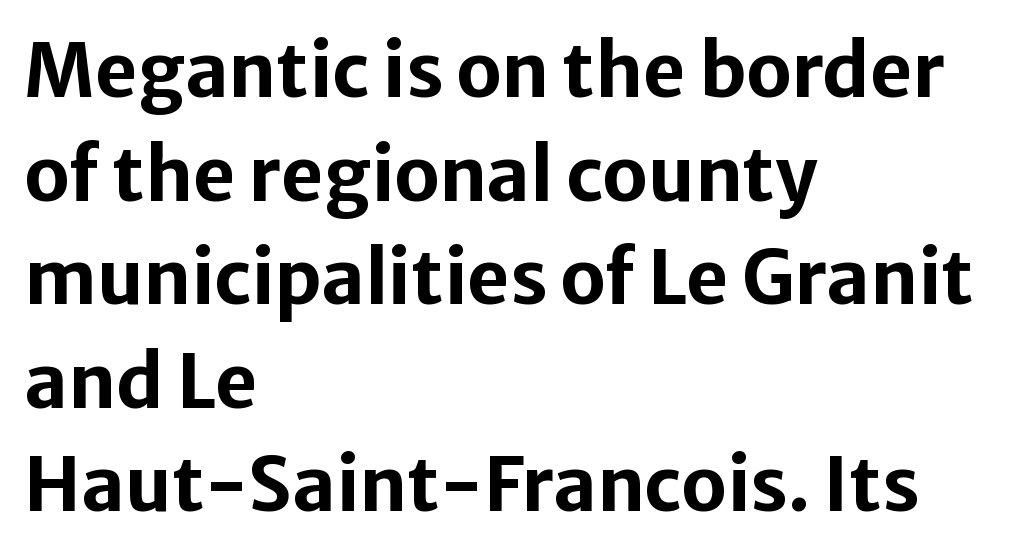
{"serif": "no", "italic": "no", "bold": "yes", "weight": "bold", "width": "normal", "stroke_contrast": "low", "x_height": "medium", "monospaced": "no", "underline": "no", "align": "left", "line_spacing": "normal", "line_spacing_ratio": 1.4, "letter_spacing": "normal", "letter_spacing_em": 0.0, "glyph_px": 74}
